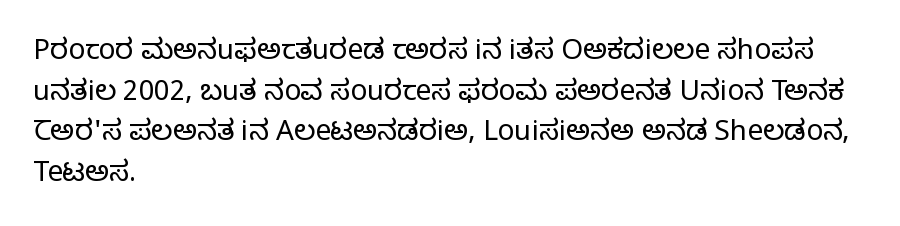
{"serif": "yes", "italic": "no", "bold": "no", "weight": "regular", "width": "normal", "stroke_contrast": "low", "x_height": "large", "monospaced": "no", "underline": "no", "align": "left", "line_spacing": "normal", "line_spacing_ratio": 1.45, "letter_spacing": "normal", "letter_spacing_em": 0.0, "glyph_px": 28}
